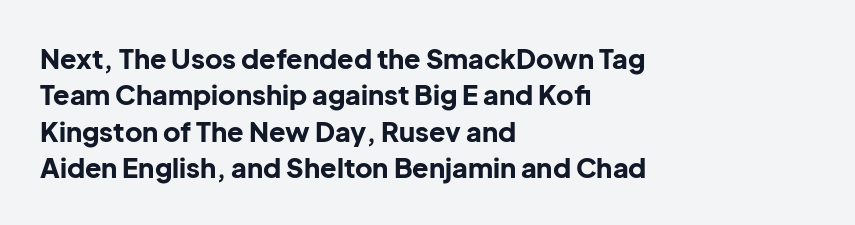
Q: Is the text bold? A: Yes.
Q: Is the text italic (slanted)? A: No, it is upright.
Q: Is the text underlined? A: No.
Q: How is the paragraph aligned? A: Left-aligned.
Q: Is the spacing between letters normal or unusually wide? A: Normal.
Q: Is the spacing between lines tight, normal or loose? A: Normal.
